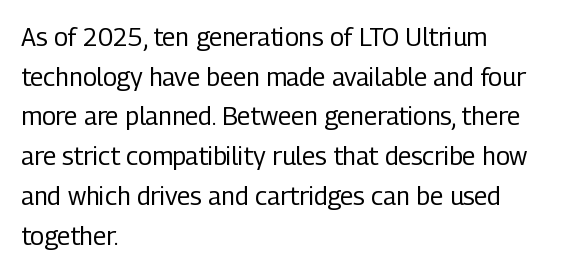
{"italic": "no", "bold": "no", "underline": "no", "align": "left", "line_spacing": "normal", "line_spacing_ratio": 1.59, "letter_spacing": "normal", "letter_spacing_em": 0.0, "glyph_px": 25}
